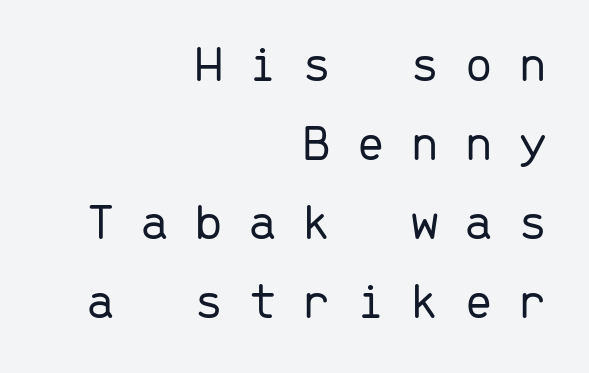
Q: Is the text bold? A: No.
Q: Is the text italic (slanted)? A: No, it is upright.
Q: Is the typeface a serif or a sans-serif typeface? A: Sans-serif.
Q: Is the text underlined? A: No.
Q: How is the paragraph aligned? A: Right-aligned.
Q: Is the spacing between letters normal or unusually wide? A: Unusually wide.
Q: Is the spacing between lines tight, normal or loose? A: Normal.
Q: Width (condensed, normal, or wide)? A: Normal.
Q: Stroke contrast? A: Low.
Q: x-height? A: Medium.
Q: Monospaced? A: Yes.
